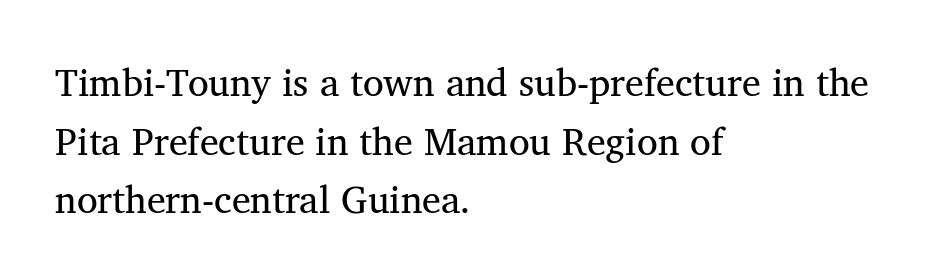
{"serif": "yes", "italic": "no", "bold": "no", "weight": "regular", "width": "normal", "stroke_contrast": "medium", "x_height": "medium", "monospaced": "no", "underline": "no", "align": "left", "line_spacing": "normal", "line_spacing_ratio": 1.54, "letter_spacing": "normal", "letter_spacing_em": 0.0, "glyph_px": 38}
